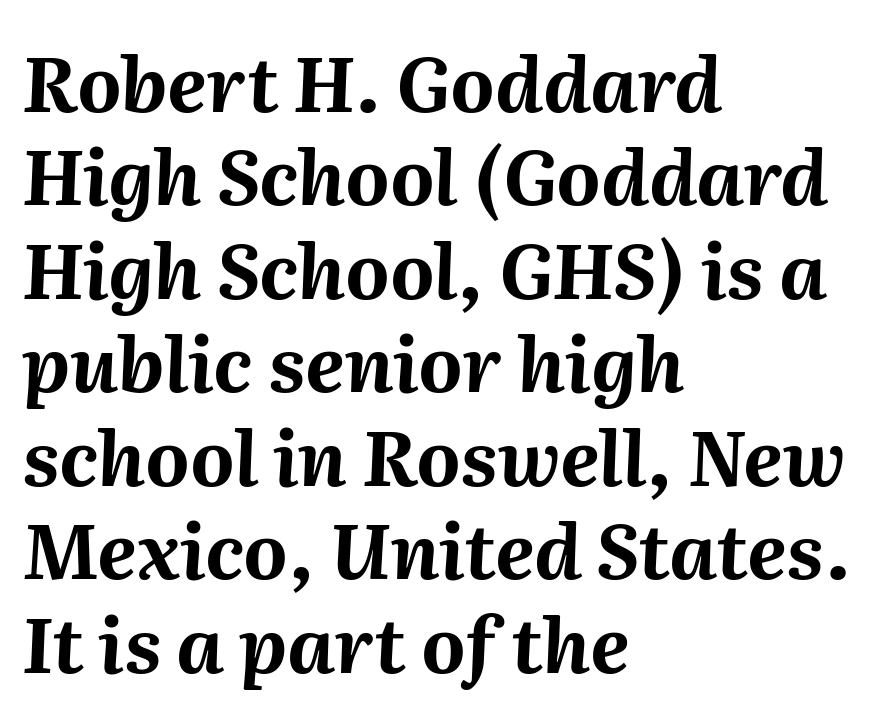
The face used here is proportionally spaced, like ordinary book or web type. Glance below the letters and you will spot only blank space. Each line starts at the same left margin while the right side varies. Characters follow at the spacing the type designer built in. Style check: oblique. Strokes here are thick enough to call this a true bold.
